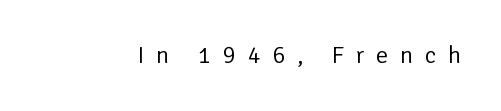
{"italic": "no", "bold": "no", "underline": "no", "letter_spacing": "wide", "letter_spacing_em": 0.49, "glyph_px": 24}
